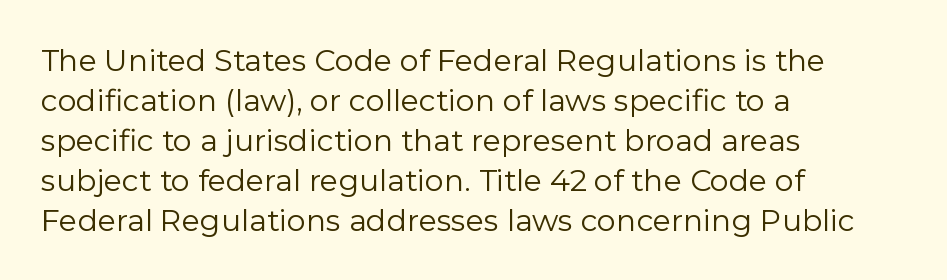
The image shows 30 px regular-weight sans-serif type, upright; set left-aligned, normal line spacing (1.33x), normal letter spacing, not underlined; low stroke contrast and a medium x-height.
